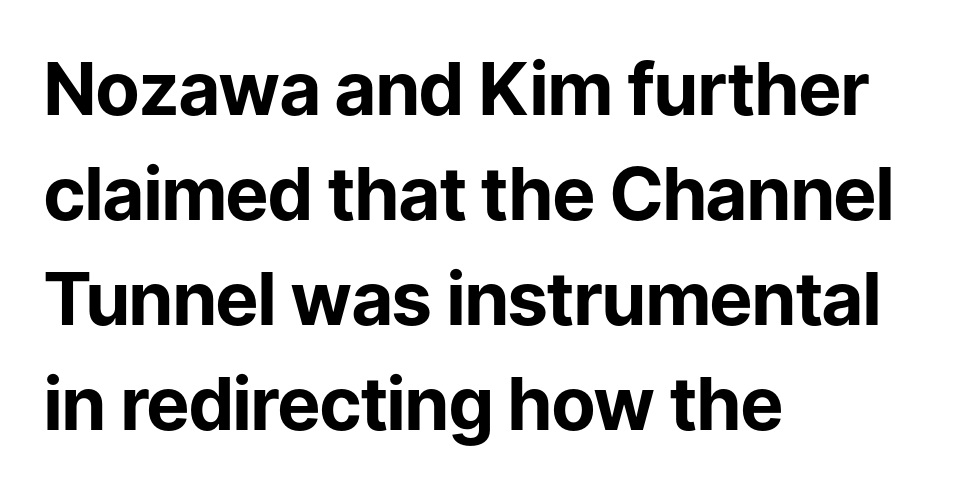
Q: Is the text bold? A: Yes.
Q: Is the text italic (slanted)? A: No, it is upright.
Q: Is the typeface a serif or a sans-serif typeface? A: Sans-serif.
Q: Is the text underlined? A: No.
Q: How is the paragraph aligned? A: Left-aligned.
Q: Is the spacing between letters normal or unusually wide? A: Normal.
Q: Is the spacing between lines tight, normal or loose? A: Normal.
Q: Width (condensed, normal, or wide)? A: Normal.
Q: Stroke contrast? A: Low.
Q: x-height? A: Medium.
Q: Monospaced? A: No.
